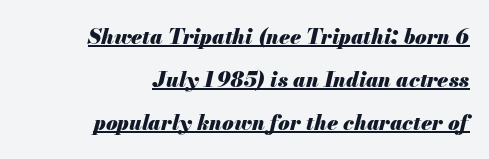
The image shows 21 px bold type, italic (leaning right); set right-aligned, loose line spacing (2.04x), normal letter spacing, underlined.
